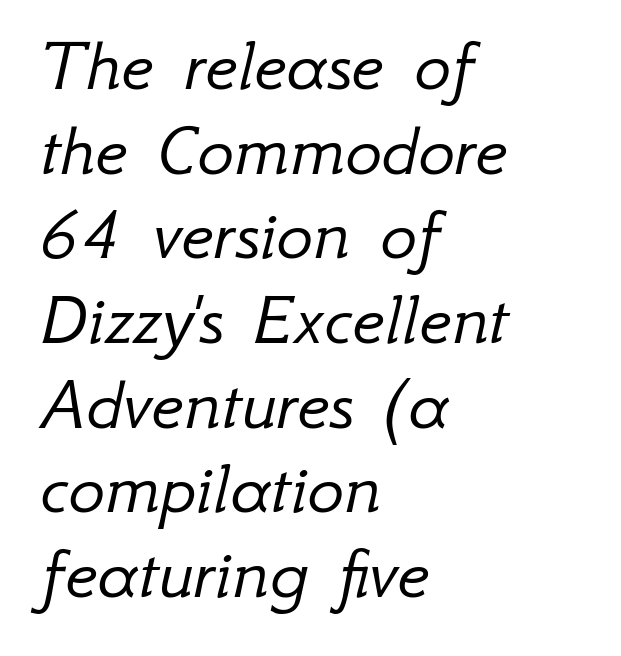
The image shows 77 px light type, italic (leaning right); set left-aligned, tight line spacing (1.1x), normal letter spacing, not underlined; low stroke contrast and a small x-height.
